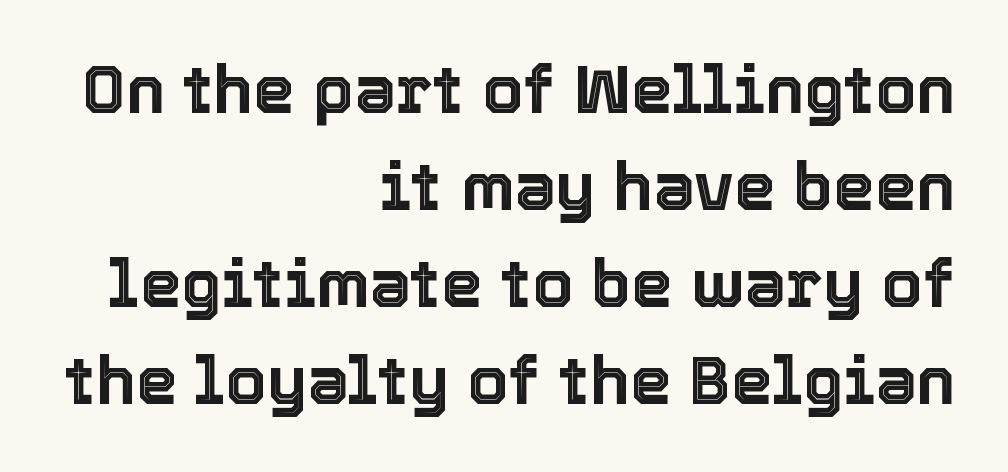
Q: Is the text italic (slanted)? A: No, it is upright.
Q: Is the text underlined? A: No.
Q: How is the paragraph aligned? A: Right-aligned.
Q: Is the spacing between letters normal or unusually wide? A: Normal.
Q: Is the spacing between lines tight, normal or loose? A: Normal.
Q: Width (condensed, normal, or wide)? A: Normal.
Q: x-height? A: Medium.
Q: Monospaced? A: No.
